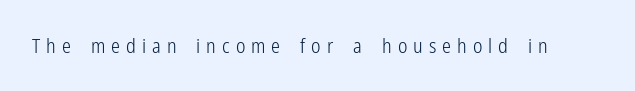
Q: Is the text bold? A: No.
Q: Is the text italic (slanted)? A: No, it is upright.
Q: Is the text underlined? A: No.
Q: Is the spacing between letters normal or unusually wide? A: Unusually wide.
